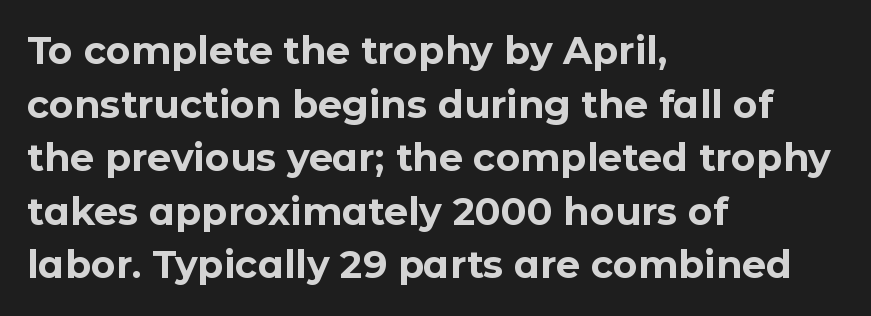
The image shows 38 px bold sans-serif type, upright; set left-aligned, normal line spacing (1.41x), normal letter spacing, not underlined; low stroke contrast and a medium x-height.
